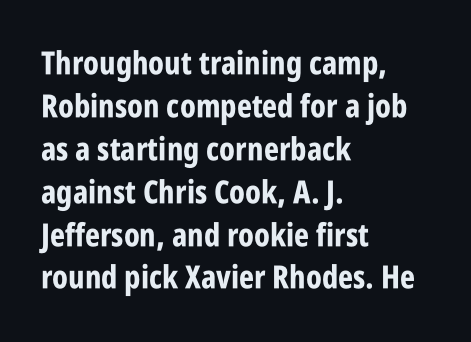
Q: Is the text bold? A: Yes.
Q: Is the text italic (slanted)? A: No, it is upright.
Q: Is the typeface a serif or a sans-serif typeface? A: Sans-serif.
Q: Is the text underlined? A: No.
Q: How is the paragraph aligned? A: Left-aligned.
Q: Is the spacing between letters normal or unusually wide? A: Normal.
Q: Is the spacing between lines tight, normal or loose? A: Normal.
Q: Width (condensed, normal, or wide)? A: Condensed.
Q: Stroke contrast? A: Low.
Q: x-height? A: Large.
Q: Monospaced? A: No.
